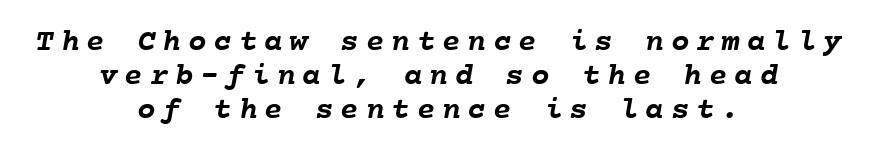
Visually the block forms a symmetrical silhouette, jagged on both flanks. Tracking here is generous; glyphs stand well apart from one another. Only glyphs here, with clear space below each row. Successive baselines arrive quickly, one right under another. Looks like terminal output: every glyph gets an equal slot.
